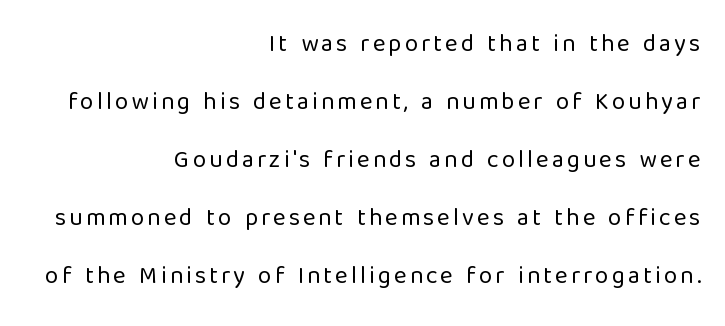
The glyphs are unaccompanied by any horizontal stroke below them. No chunkiness to these letters — they're not bold. The vertical gap from one line to the next is large. The font's upright variant was chosen for this text.
